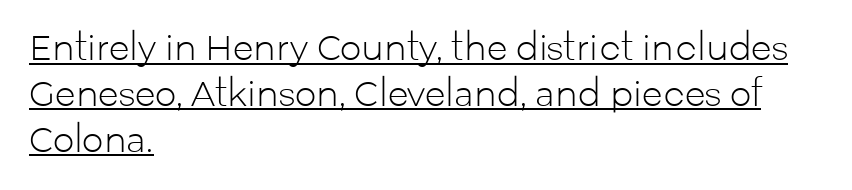
Unlike italic type, these characters show no tilt at all. Each word holds together tightly as a unit, with standard inter-letter gaps. Interline gaps are of average width in this sample. The paragraph has a hard left edge and a soft right edge. A baseline rule has been typeset under these characters. A sans-serif font was chosen for this passage.
